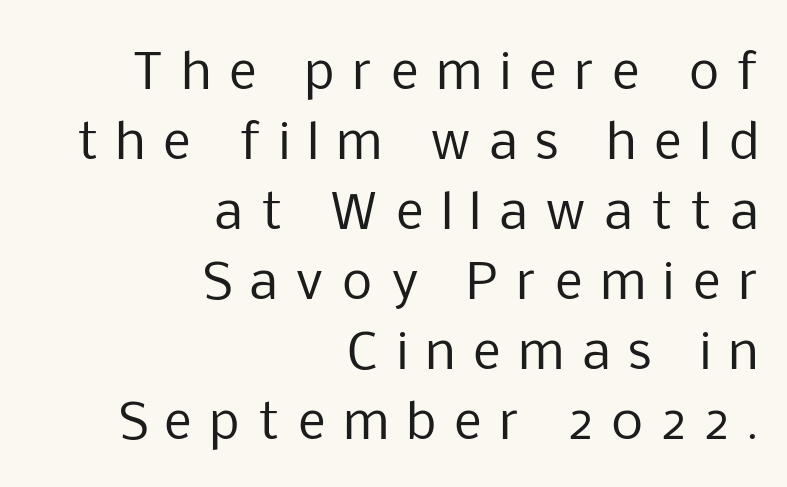
The image shows 48 px regular-weight sans-serif type, upright; set right-aligned, normal line spacing (1.46x), unusually wide letter spacing (+0.38 em), not underlined; low stroke contrast and a medium x-height.
